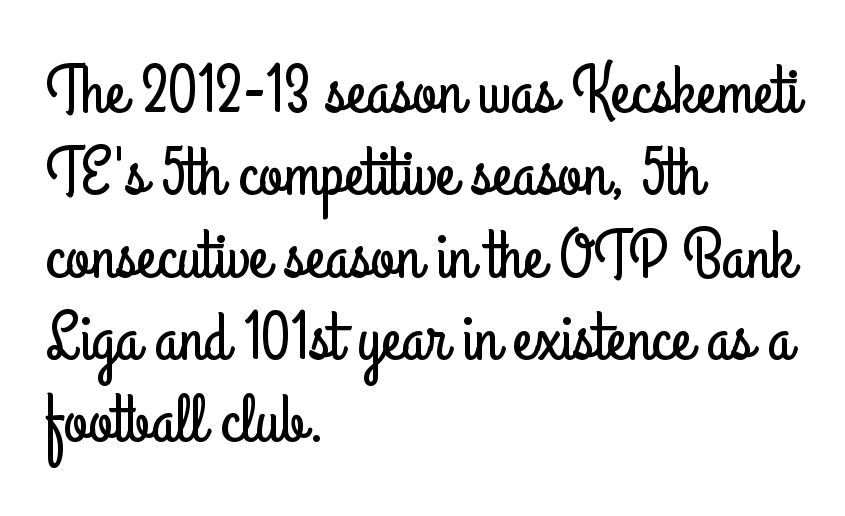
{"serif": "no", "width": "condensed", "stroke_contrast": "low", "x_height": "small", "monospaced": "no", "underline": "no", "align": "left", "line_spacing_ratio": 1.21, "letter_spacing": "normal", "letter_spacing_em": 0.0, "glyph_px": 68}
